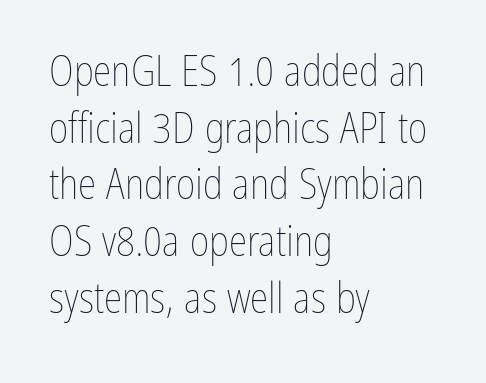
The image shows 42 px thin, condensed type, upright; set left-aligned, normal line spacing (1.35x), normal letter spacing, not underlined; low stroke contrast and a medium x-height.
